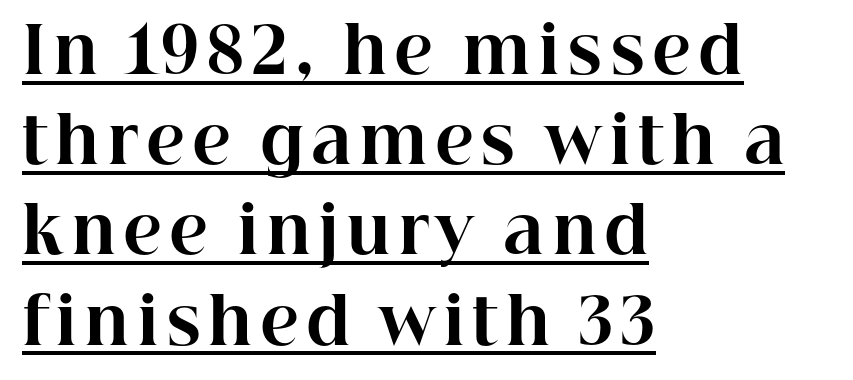
{"serif": "yes", "italic": "no", "bold": "yes", "weight": "bold", "width": "normal", "stroke_contrast": "high", "x_height": "medium", "monospaced": "no", "underline": "yes", "align": "left", "line_spacing": "normal", "line_spacing_ratio": 1.41, "glyph_px": 64}
